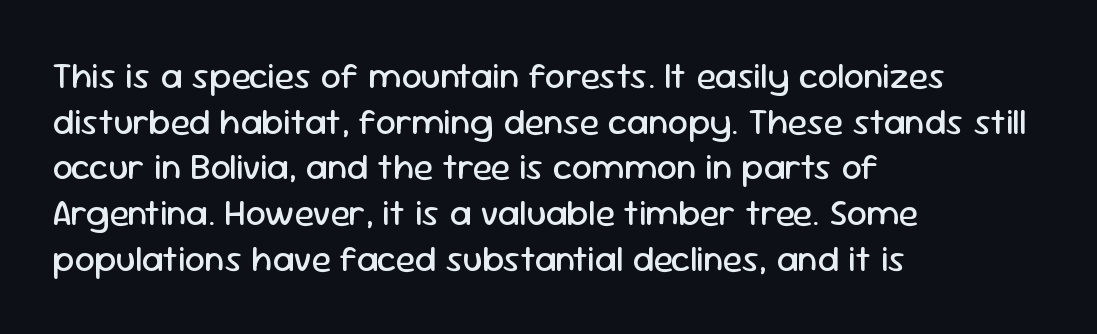
Q: Is the text bold? A: No.
Q: Is the text italic (slanted)? A: No, it is upright.
Q: Is the typeface a serif or a sans-serif typeface? A: Sans-serif.
Q: Is the text underlined? A: No.
Q: How is the paragraph aligned? A: Left-aligned.
Q: Is the spacing between letters normal or unusually wide? A: Normal.
Q: Is the spacing between lines tight, normal or loose? A: Normal.
Q: Width (condensed, normal, or wide)? A: Normal.
Q: Stroke contrast? A: Low.
Q: x-height? A: Medium.
Q: Monospaced? A: No.
